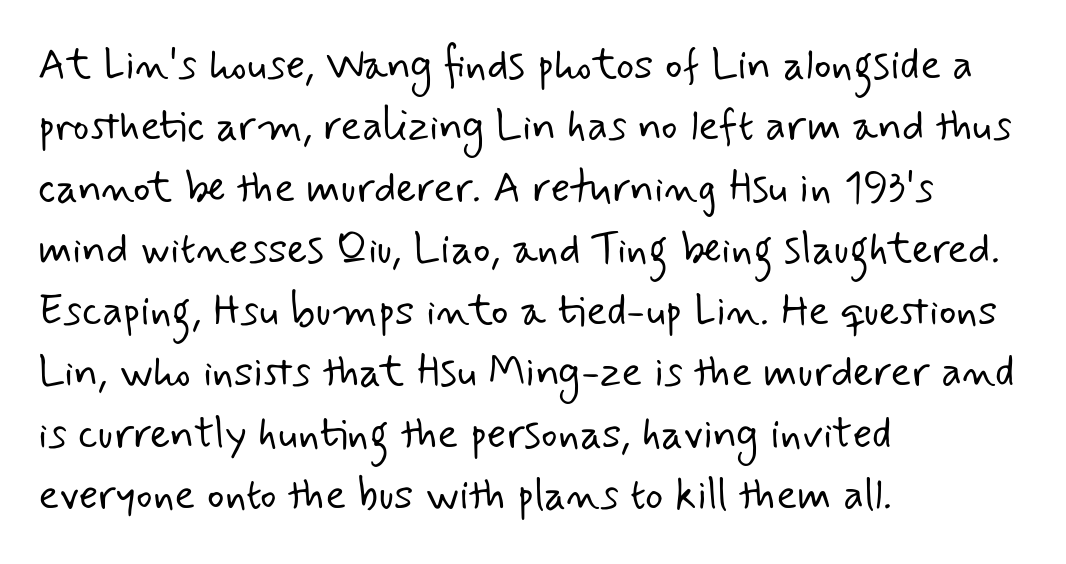
Letter spacing: default. The letters advance in unequal steps, a hallmark of proportional type. Every row of glyphs begins at an identical x-position on the left. Regarding serifs, this sample does without them. Compared with typical paragraphs, the rows here are spaced about the same. No extra ink here — the face is not bold.
